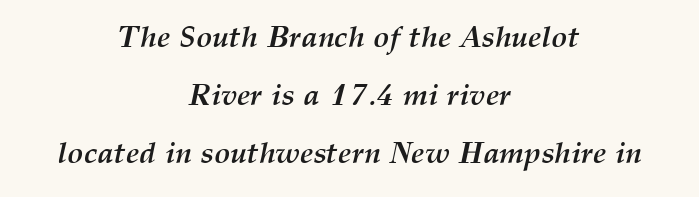
{"italic": "yes", "lean": "right", "slant_degrees": 12, "bold": "yes", "weight": "semibold", "width": "normal", "stroke_contrast": "medium", "x_height": "medium", "monospaced": "no", "underline": "no", "align": "center", "line_spacing": "loose", "line_spacing_ratio": 1.93, "letter_spacing": "normal", "letter_spacing_em": 0.0, "glyph_px": 30}
